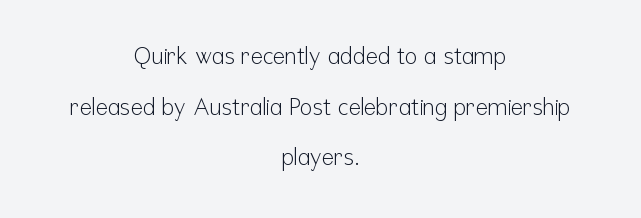
The image shows 23 px text type, upright; set centered, loose line spacing (2.2x), normal letter spacing, not underlined.
